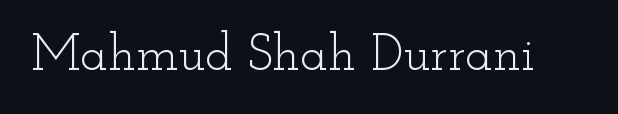
{"serif": "yes", "italic": "no", "bold": "no", "weight": "light", "width": "wide", "stroke_contrast": "low", "x_height": "small", "monospaced": "no", "underline": "no", "letter_spacing": "normal", "letter_spacing_em": 0.0, "glyph_px": 51}
